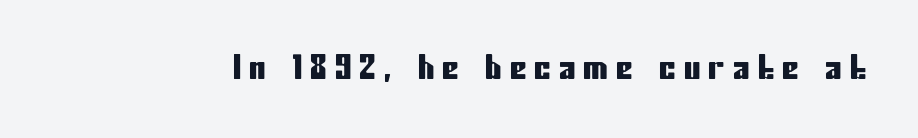
Q: Is the text italic (slanted)? A: No, it is upright.
Q: Is the typeface a serif or a sans-serif typeface? A: Sans-serif.
Q: Is the text underlined? A: No.
Q: Is the spacing between letters normal or unusually wide? A: Unusually wide.
Q: Width (condensed, normal, or wide)? A: Condensed.
Q: Stroke contrast? A: Low.
Q: x-height? A: Medium.
Q: Monospaced? A: No.
